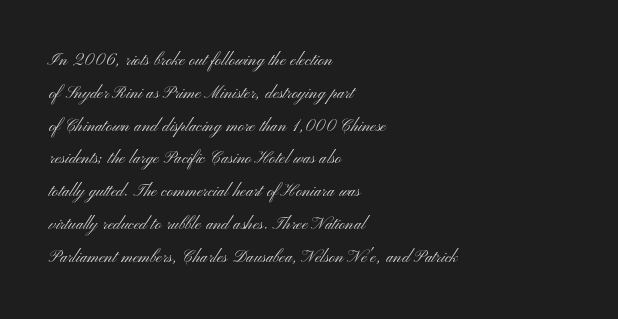
Q: Is the text bold? A: No.
Q: Is the text italic (slanted)? A: Yes.
Q: Is the text underlined? A: No.
Q: How is the paragraph aligned? A: Left-aligned.
Q: Is the spacing between letters normal or unusually wide? A: Normal.
Q: Is the spacing between lines tight, normal or loose? A: Normal.
